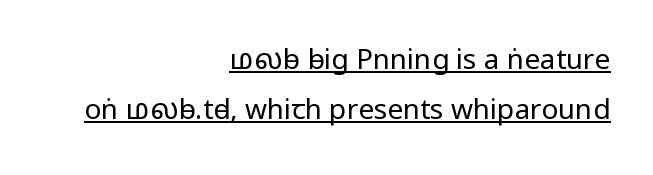
Is this a fixed-width face? No — the glyphs have proportional, varying widths. Decoration check: the copy is underlined. Each line ends at the same right margin while the left side varies. Honestly, the letter spacing is just normal — you wouldn't notice it.
